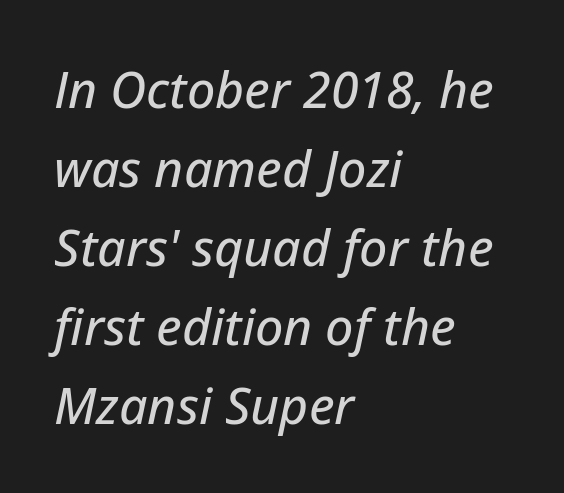
The image shows 50 px text type, italic (leaning right); set left-aligned, normal line spacing (1.58x), normal letter spacing, not underlined; low stroke contrast and a medium x-height.
